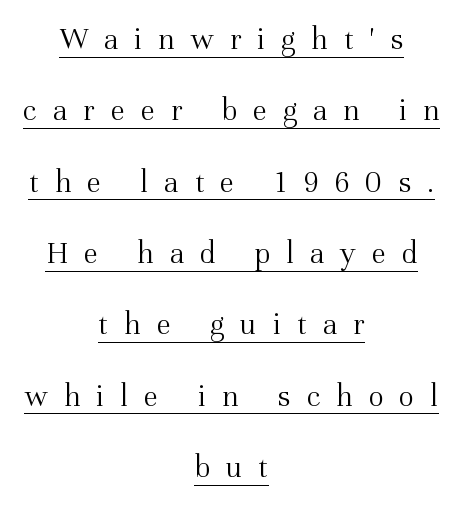
{"serif": "yes", "italic": "no", "bold": "no", "weight": "light", "width": "normal", "stroke_contrast": "medium", "x_height": "medium", "monospaced": "no", "underline": "yes", "align": "center", "line_spacing": "loose", "line_spacing_ratio": 2.23, "letter_spacing": "wide", "letter_spacing_em": 0.5, "glyph_px": 32}
